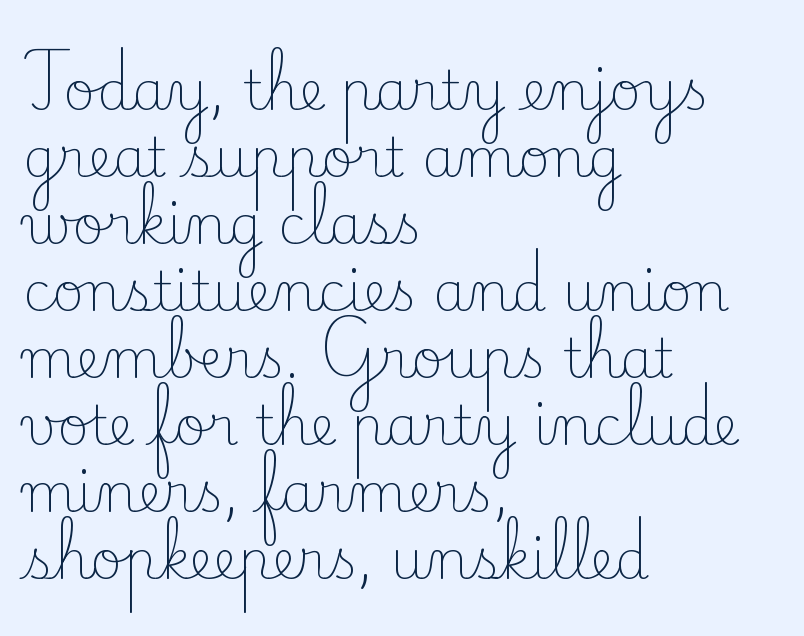
The image shows 54 px light serif type, upright; set left-aligned, line spacing 1.24x, normal letter spacing, not underlined; low stroke contrast and a small x-height.
